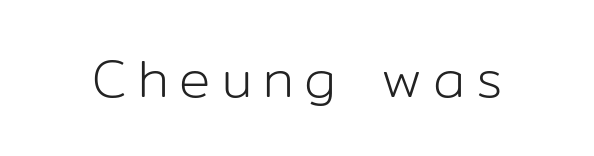
{"serif": "no", "italic": "no", "bold": "no", "weight": "light", "width": "normal", "stroke_contrast": "low", "x_height": "medium", "monospaced": "no", "underline": "no", "letter_spacing": "wide", "letter_spacing_em": 0.21, "glyph_px": 52}
